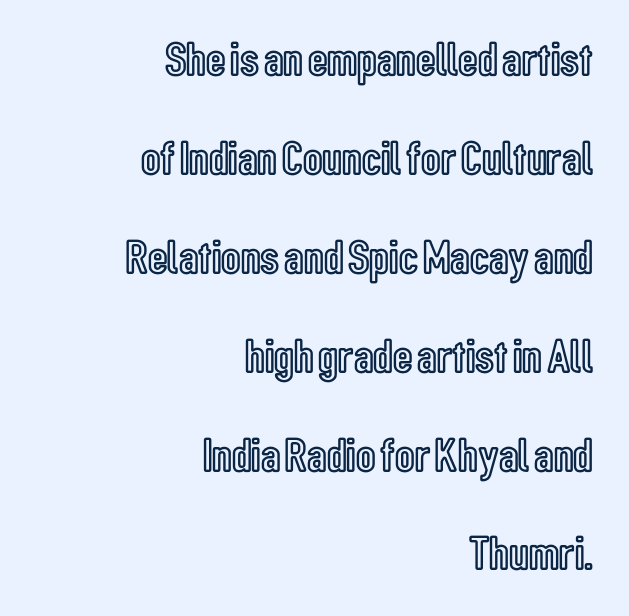
Q: Is the text italic (slanted)? A: No, it is upright.
Q: Is the text underlined? A: No.
Q: How is the paragraph aligned? A: Right-aligned.
Q: Is the spacing between letters normal or unusually wide? A: Normal.
Q: Is the spacing between lines tight, normal or loose? A: Loose.
Q: Width (condensed, normal, or wide)? A: Condensed.
Q: x-height? A: Medium.
Q: Monospaced? A: No.
